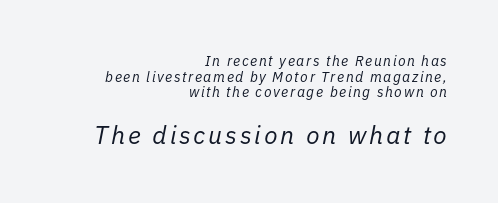
Q: Is the text bold? A: No.
Q: Is the text italic (slanted)? A: Yes, it leans right by about 11 degrees.
Q: Is the text underlined? A: No.
Q: How is the paragraph aligned? A: Right-aligned.
Q: Is the spacing between lines tight, normal or loose? A: Tight.
Q: Which block of text is set in a larger size, the first (top) or the second (bottom)? A: The second (bottom) one.
